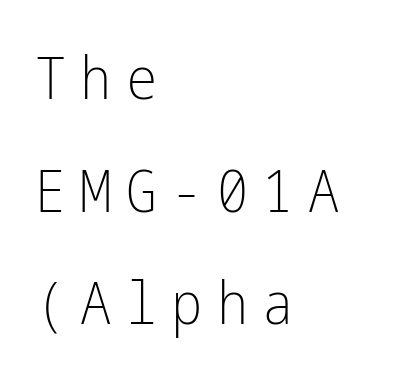
Q: Is the text bold? A: No.
Q: Is the text italic (slanted)? A: No, it is upright.
Q: Is the typeface a serif or a sans-serif typeface? A: Sans-serif.
Q: Is the text underlined? A: No.
Q: How is the paragraph aligned? A: Left-aligned.
Q: Is the spacing between letters normal or unusually wide? A: Unusually wide.
Q: Is the spacing between lines tight, normal or loose? A: Loose.
Q: Width (condensed, normal, or wide)? A: Condensed.
Q: Stroke contrast? A: Low.
Q: x-height? A: Medium.
